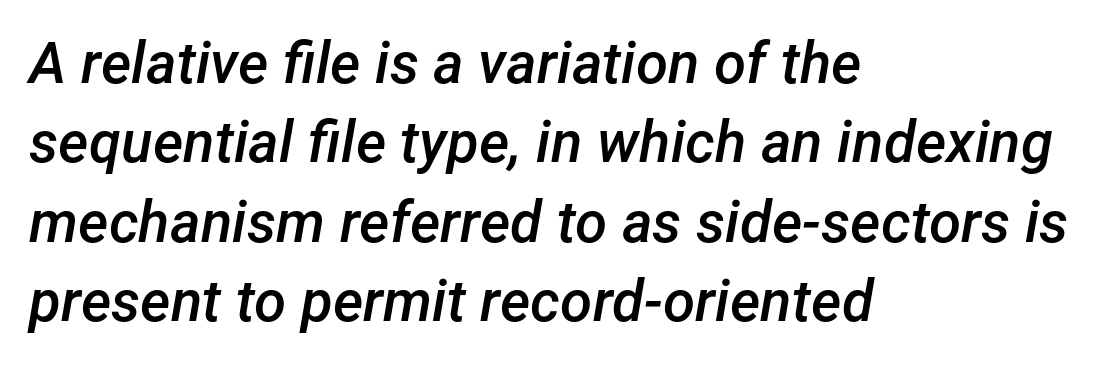
The image shows 58 px semibold type, italic (leaning right); set left-aligned, normal line spacing (1.37x), normal letter spacing, not underlined; low stroke contrast and a medium x-height.
